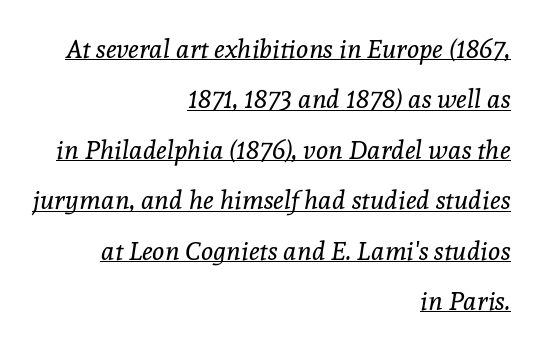
{"italic": "yes", "lean": "right", "slant_degrees": 8, "bold": "no", "underline": "yes", "align": "right", "line_spacing": "loose", "line_spacing_ratio": 1.94, "letter_spacing": "normal", "letter_spacing_em": 0.0, "glyph_px": 26}
